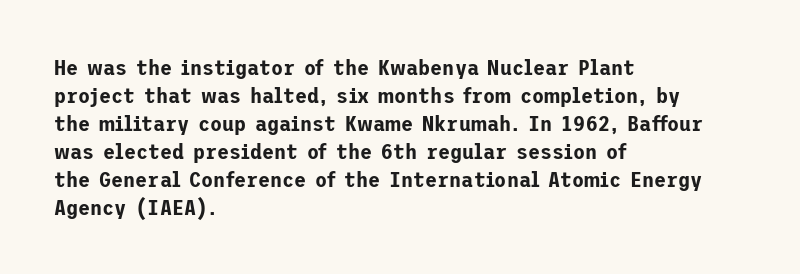
{"italic": "no", "underline": "no", "align": "left", "line_spacing": "normal", "line_spacing_ratio": 1.27, "letter_spacing": "normal", "letter_spacing_em": 0.0, "glyph_px": 22}
